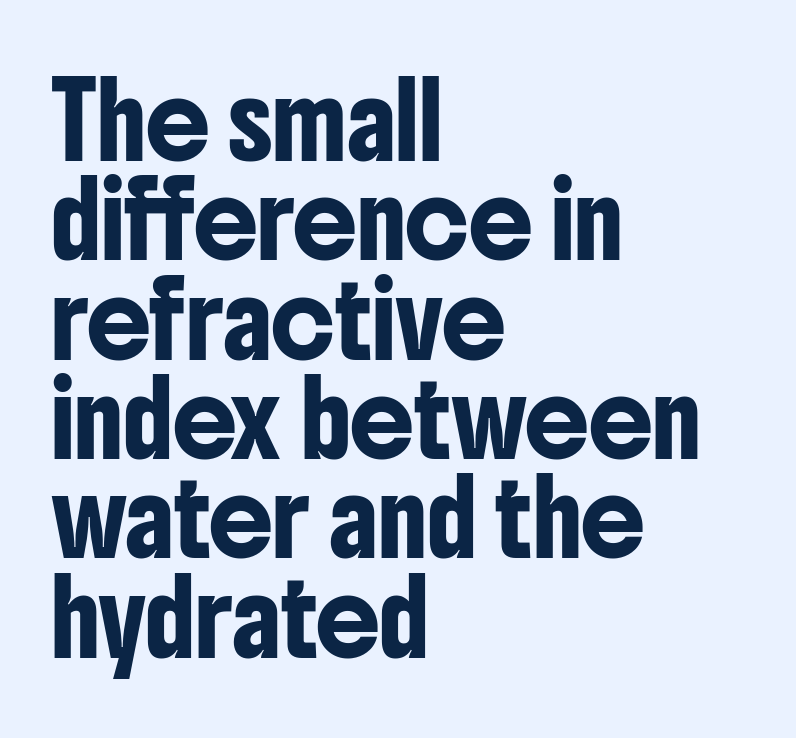
Q: Is the text italic (slanted)? A: No, it is upright.
Q: Is the typeface a serif or a sans-serif typeface? A: Sans-serif.
Q: Is the text underlined? A: No.
Q: How is the paragraph aligned? A: Left-aligned.
Q: Is the spacing between letters normal or unusually wide? A: Normal.
Q: Is the spacing between lines tight, normal or loose? A: Normal.
Q: Width (condensed, normal, or wide)? A: Condensed.
Q: Stroke contrast? A: Low.
Q: x-height? A: Medium.
Q: Monospaced? A: No.
